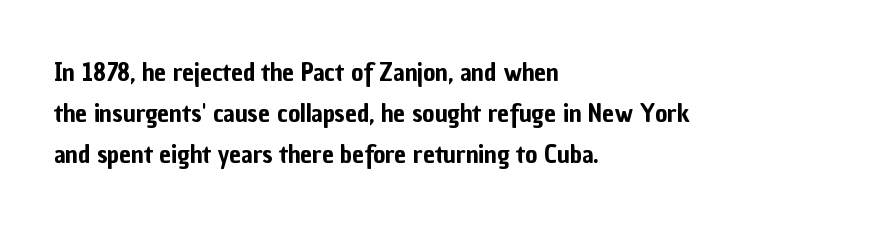
The image shows 26 px text type, upright; set left-aligned, normal line spacing (1.58x), normal letter spacing, not underlined.
